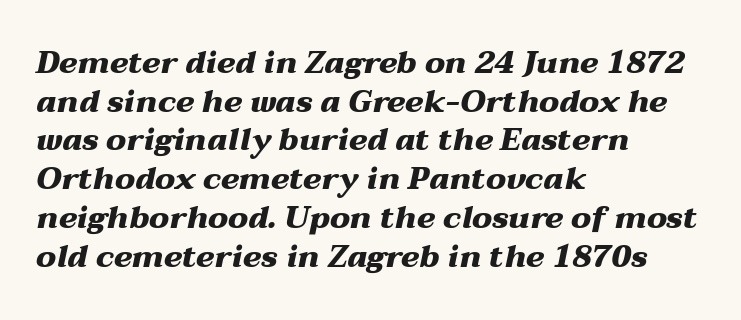
Q: Is the text bold? A: Yes.
Q: Is the text italic (slanted)? A: Yes, it leans right by about 12 degrees.
Q: Is the text underlined? A: No.
Q: How is the paragraph aligned? A: Left-aligned.
Q: Is the spacing between letters normal or unusually wide? A: Normal.
Q: Is the spacing between lines tight, normal or loose? A: Normal.
Q: Width (condensed, normal, or wide)? A: Wide.
Q: Stroke contrast? A: Medium.
Q: x-height? A: Medium.
Q: Monospaced? A: No.
